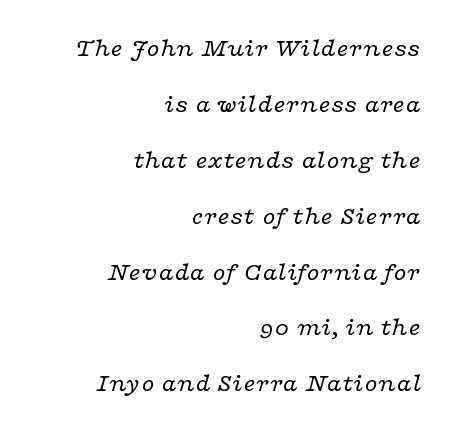
The image shows 26 px text type, italic (leaning right); set right-aligned, loose line spacing (2.15x), normal letter spacing, not underlined.
